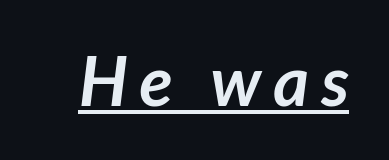
Q: Is the text bold? A: Yes.
Q: Is the typeface a serif or a sans-serif typeface? A: Sans-serif.
Q: Is the text underlined? A: Yes.
Q: Width (condensed, normal, or wide)? A: Normal.
Q: Stroke contrast? A: Low.
Q: x-height? A: Medium.
Q: Monospaced? A: No.
